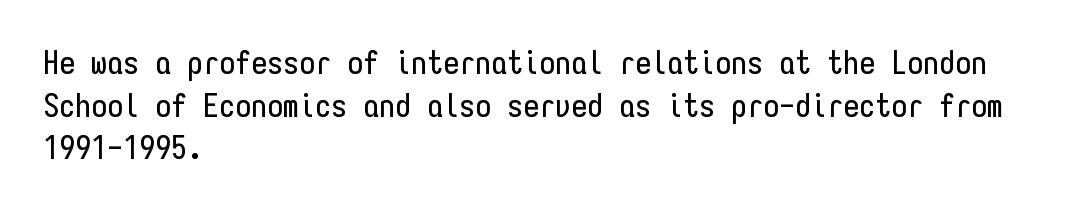
When letters stand straight like this, we call the style roman or upright. This is sans-serif lettering, the kind often seen on screens and signage. The text block is weighted toward the left margin, trailing off unevenly rightward. Just letters on the line, the space beneath them empty. Between one letter and the next there's only the usual sliver of space.
